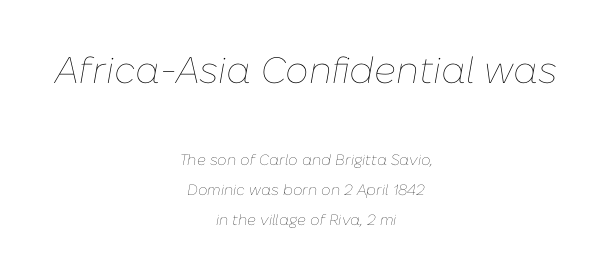
The image shows 37 px thin type, italic (leaning right); set centered, loose line spacing (1.97x), normal letter spacing, not underlined; the first (top) block is 2.47x larger; low stroke contrast and a medium x-height.
